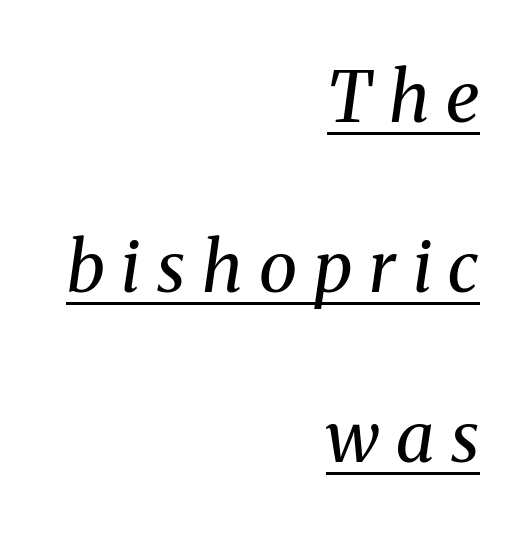
The image shows 70 px regular-weight serif type, italic (leaning right); set right-aligned, loose line spacing (2.43x), unusually wide letter spacing (+0.24 em), underlined; medium stroke contrast and a medium x-height.
